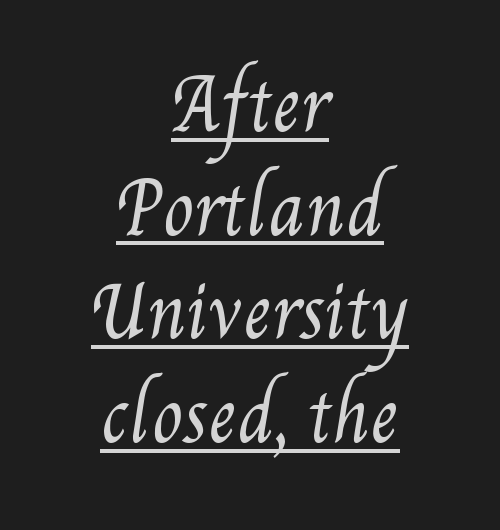
The image shows 70 px regular-weight, condensed type; set centered, normal line spacing (1.48x), normal letter spacing, underlined; medium stroke contrast and a small x-height.
